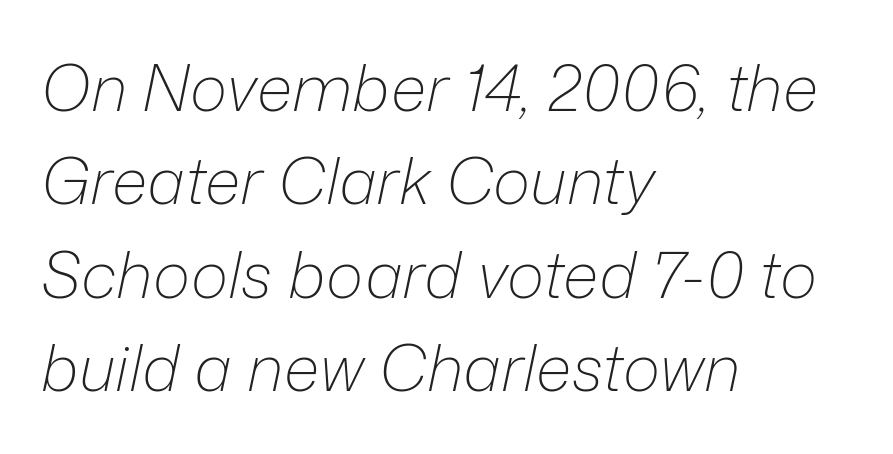
{"italic": "yes", "lean": "right", "slant_degrees": 12, "bold": "no", "weight": "light", "width": "normal", "stroke_contrast": "low", "x_height": "medium", "monospaced": "no", "underline": "no", "align": "left", "line_spacing": "normal", "line_spacing_ratio": 1.46, "letter_spacing": "normal", "letter_spacing_em": 0.0, "glyph_px": 64}
